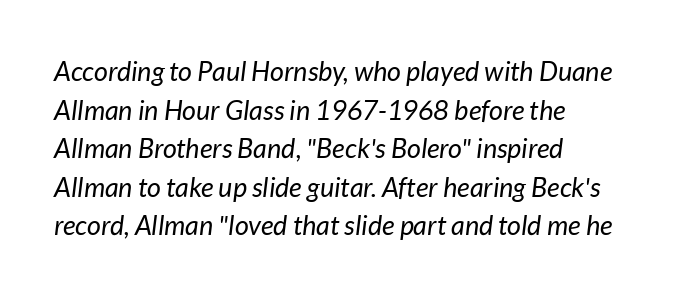
{"italic": "yes", "lean": "right", "slant_degrees": 7, "bold": "no", "underline": "no", "align": "left", "line_spacing": "normal", "line_spacing_ratio": 1.43, "letter_spacing": "normal", "letter_spacing_em": 0.0, "glyph_px": 27}
